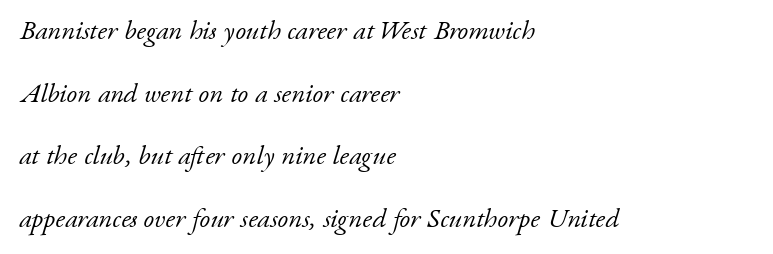
Q: Is the text bold? A: No.
Q: Is the text italic (slanted)? A: Yes, it leans right by about 17 degrees.
Q: Is the text underlined? A: No.
Q: How is the paragraph aligned? A: Left-aligned.
Q: Is the spacing between letters normal or unusually wide? A: Normal.
Q: Is the spacing between lines tight, normal or loose? A: Loose.
